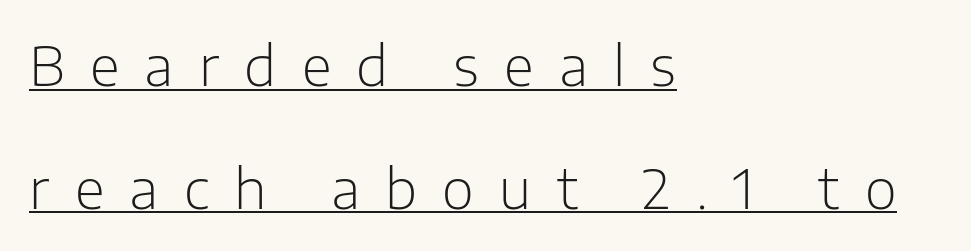
Q: Is the text bold? A: No.
Q: Is the text italic (slanted)? A: No, it is upright.
Q: Is the typeface a serif or a sans-serif typeface? A: Sans-serif.
Q: Is the text underlined? A: Yes.
Q: How is the paragraph aligned? A: Left-aligned.
Q: Is the spacing between letters normal or unusually wide? A: Unusually wide.
Q: Is the spacing between lines tight, normal or loose? A: Loose.
Q: Width (condensed, normal, or wide)? A: Normal.
Q: Stroke contrast? A: Low.
Q: x-height? A: Medium.
Q: Monospaced? A: No.
